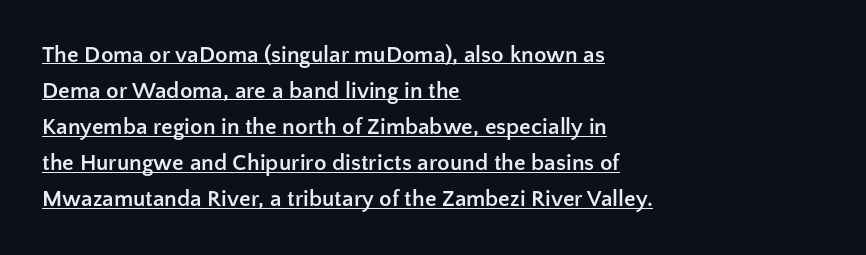
The image shows 23 px bold type, upright; set left-aligned, normal line spacing (1.57x), normal letter spacing, underlined.
